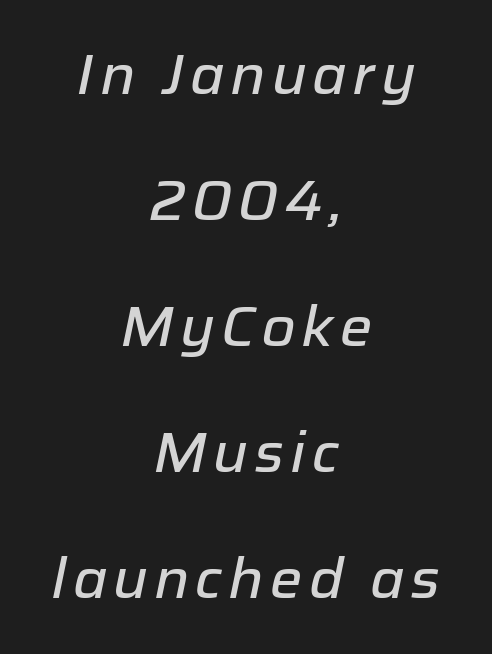
{"italic": "yes", "lean": "right", "slant_degrees": 12, "width": "normal", "stroke_contrast": "low", "x_height": "medium", "monospaced": "no", "underline": "no", "align": "center", "line_spacing": "loose", "line_spacing_ratio": 2.29, "glyph_px": 55}
